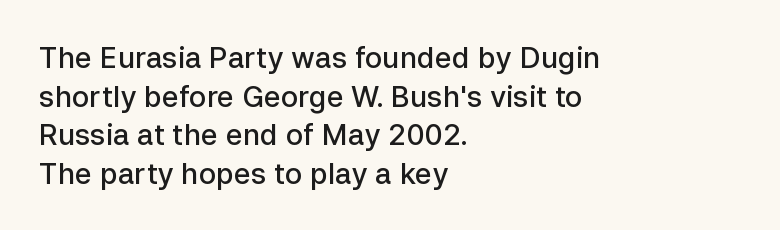
The image shows 29 px semibold sans-serif type, upright; set left-aligned, normal line spacing (1.33x), normal letter spacing, not underlined; low stroke contrast and a medium x-height.
